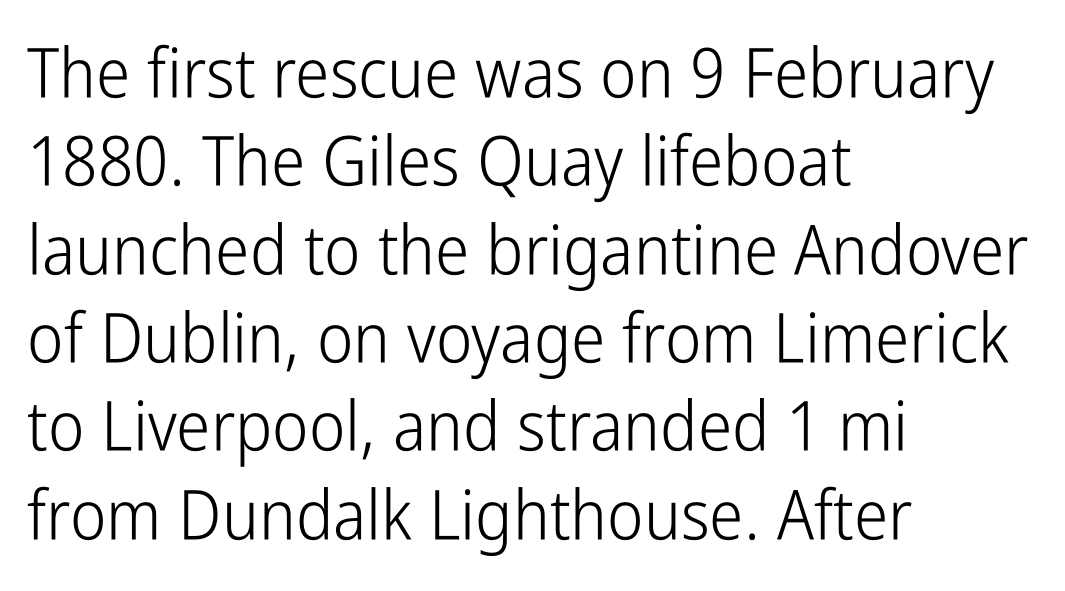
Whoever set this chose a conventional vertical rhythm. The lines are quadded left. Varying glyph widths throughout — classic text-font behaviour. Is the type heavy? It reads as light-to-regular instead.
